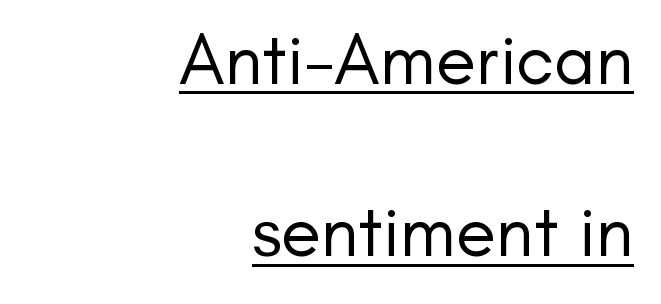
Q: Is the text bold? A: No.
Q: Is the text italic (slanted)? A: No, it is upright.
Q: Is the typeface a serif or a sans-serif typeface? A: Sans-serif.
Q: Is the text underlined? A: Yes.
Q: How is the paragraph aligned? A: Right-aligned.
Q: Is the spacing between letters normal or unusually wide? A: Normal.
Q: Is the spacing between lines tight, normal or loose? A: Loose.
Q: Width (condensed, normal, or wide)? A: Normal.
Q: Stroke contrast? A: Low.
Q: x-height? A: Small.
Q: Monospaced? A: No.
